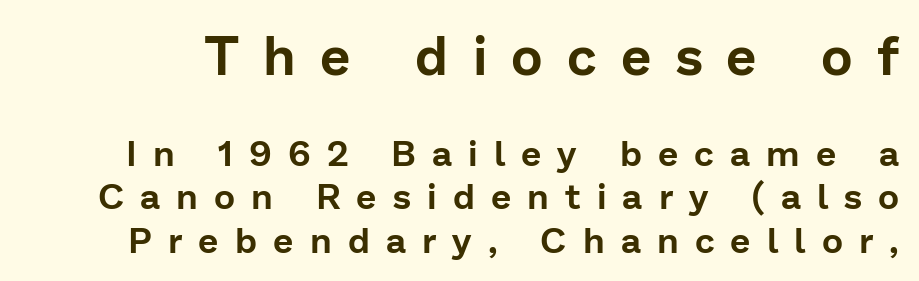
{"serif": "no", "italic": "no", "width": "normal", "stroke_contrast": "low", "x_height": "medium", "monospaced": "no", "underline": "no", "line_spacing_ratio": 1.21, "letter_spacing": "wide", "letter_spacing_em": 0.45, "larger_block": "first", "size_ratio": 1.5, "glyph_px": 54}
